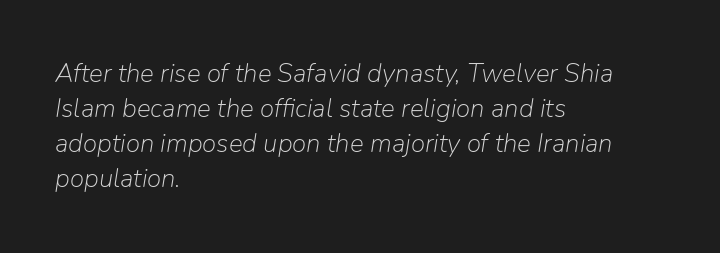
Q: Is the text bold? A: No.
Q: Is the text italic (slanted)? A: Yes, it leans right by about 9 degrees.
Q: Is the text underlined? A: No.
Q: How is the paragraph aligned? A: Left-aligned.
Q: Is the spacing between letters normal or unusually wide? A: Normal.
Q: Is the spacing between lines tight, normal or loose? A: Normal.
